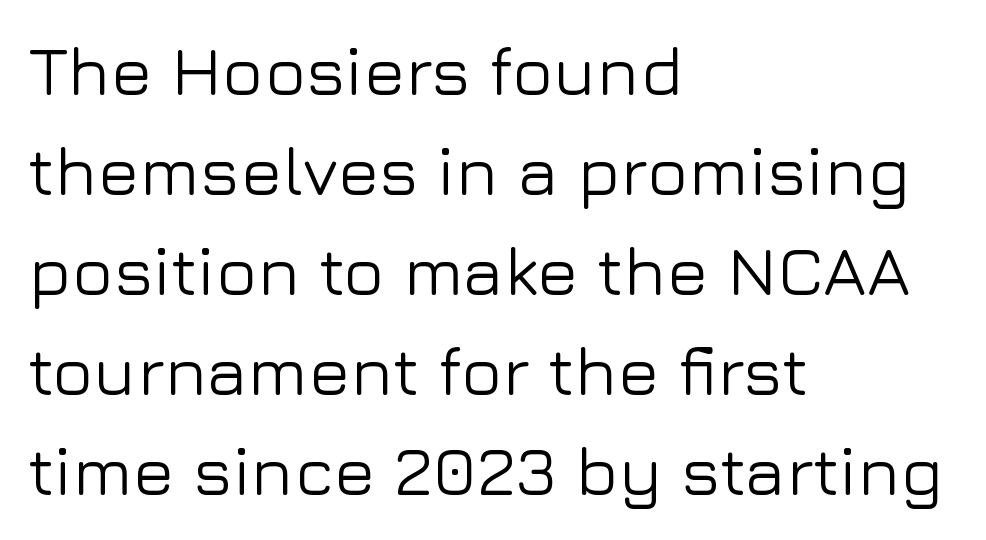
Q: Is the text italic (slanted)? A: No, it is upright.
Q: Is the typeface a serif or a sans-serif typeface? A: Sans-serif.
Q: Is the text underlined? A: No.
Q: How is the paragraph aligned? A: Left-aligned.
Q: Is the spacing between letters normal or unusually wide? A: Normal.
Q: Is the spacing between lines tight, normal or loose? A: Normal.
Q: Width (condensed, normal, or wide)? A: Normal.
Q: Stroke contrast? A: Low.
Q: x-height? A: Medium.
Q: Monospaced? A: No.
